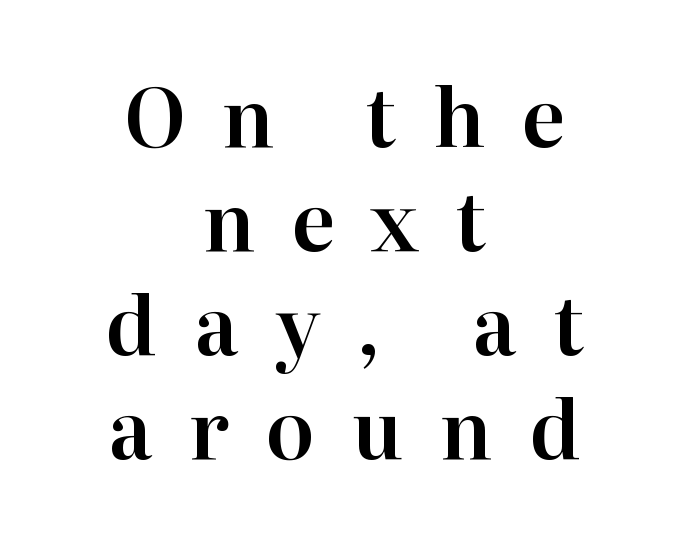
The horizontal fit of the characters is loose and conspicuously gappy. These lines are composed in type with serifs. The paragraph shown floats in the horizontal middle. The block of text has a typical density, with ordinary space between rows. Underlining? Definitely not there.
